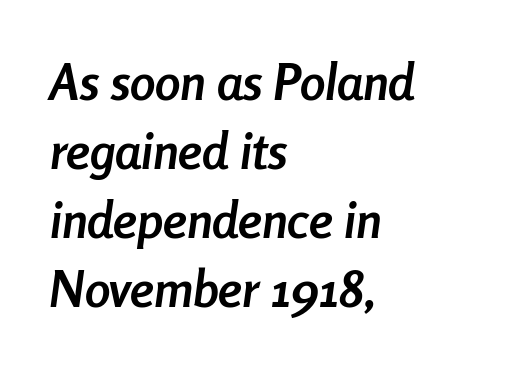
The image shows 51 px semibold, condensed type, italic (leaning right); set left-aligned, normal line spacing (1.35x), normal letter spacing, not underlined; low stroke contrast and a medium x-height.
